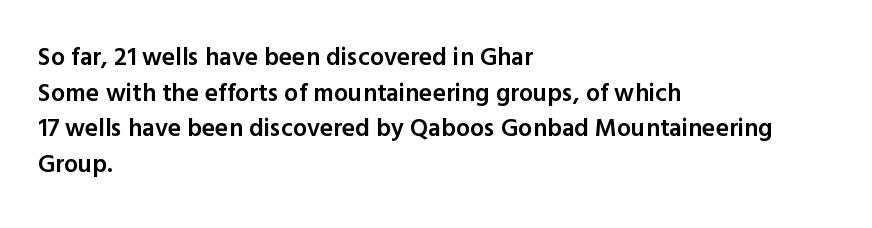
{"italic": "no", "bold": "semi", "underline": "no", "align": "left", "line_spacing": "normal", "line_spacing_ratio": 1.43, "letter_spacing": "normal", "letter_spacing_em": 0.0, "glyph_px": 25}
